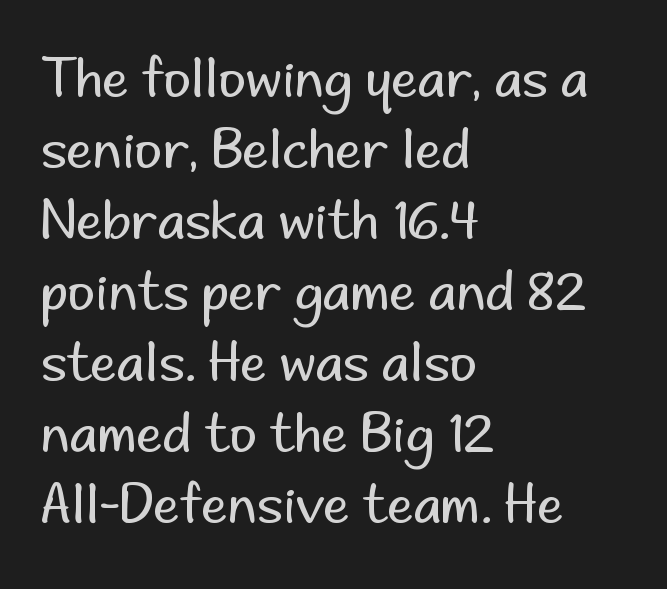
Words float on clear page, feet unadorned. Style check: upright. The rag falls on the right side of this text block. Look at the bottom of the vertical strokes: they stop flat, with no serifs.
